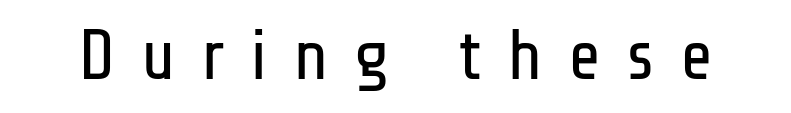
The image shows 71 px regular-weight, condensed sans-serif type, upright; set unusually wide letter spacing (+0.36 em), not underlined; low stroke contrast and a medium x-height.
